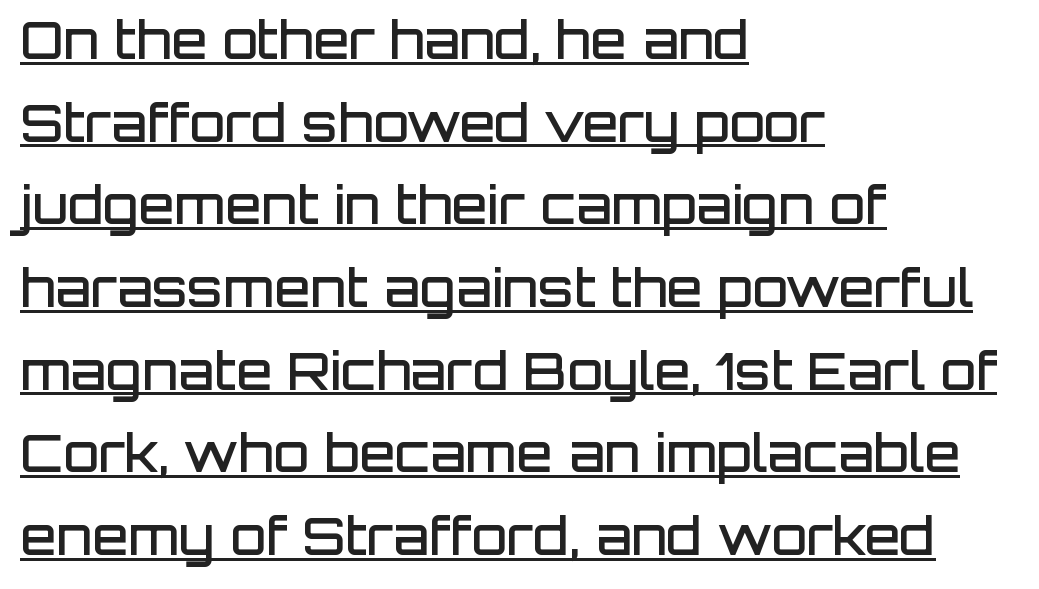
{"serif": "no", "italic": "no", "bold": "semi", "weight": "semibold", "width": "normal", "stroke_contrast": "low", "x_height": "large", "monospaced": "no", "underline": "yes", "align": "left", "line_spacing": "normal", "line_spacing_ratio": 1.59, "letter_spacing": "normal", "letter_spacing_em": 0.0, "glyph_px": 52}
